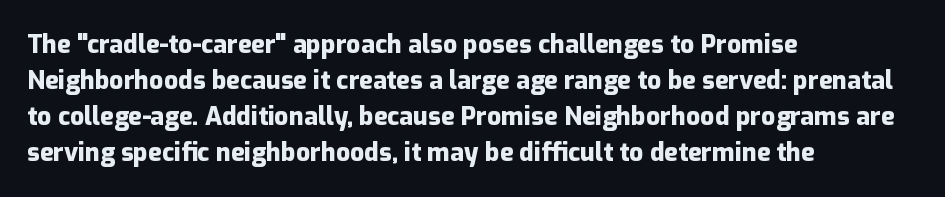
The image shows 25 px bold type, upright; set left-aligned, normal line spacing (1.44x), normal letter spacing, not underlined.
